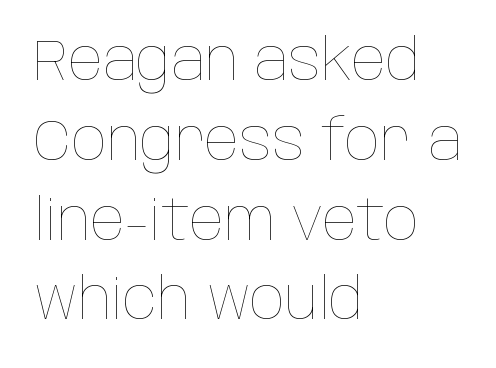
Q: Is the text bold? A: No.
Q: Is the text italic (slanted)? A: No, it is upright.
Q: Is the text underlined? A: No.
Q: How is the paragraph aligned? A: Left-aligned.
Q: Is the spacing between letters normal or unusually wide? A: Normal.
Q: Is the spacing between lines tight, normal or loose? A: Normal.
Q: Width (condensed, normal, or wide)? A: Condensed.
Q: Stroke contrast? A: Low.
Q: x-height? A: Large.
Q: Monospaced? A: No.
